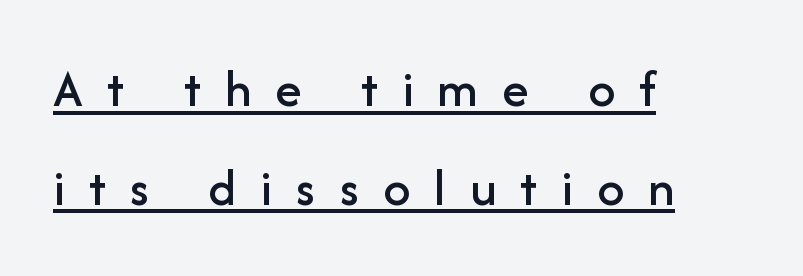
{"serif": "no", "italic": "no", "width": "normal", "stroke_contrast": "low", "x_height": "medium", "monospaced": "no", "underline": "yes", "align": "left", "line_spacing_ratio": 1.86, "letter_spacing": "wide", "letter_spacing_em": 0.46, "glyph_px": 53}
